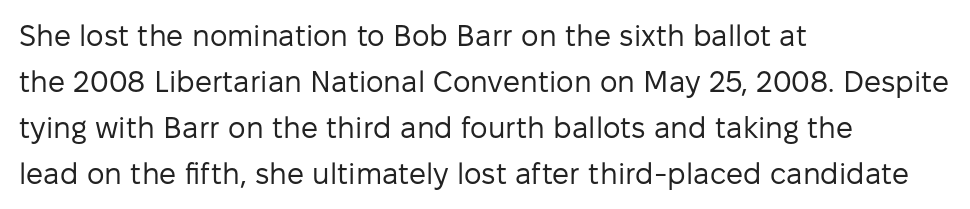
The image shows 30 px regular-weight sans-serif type, upright; set left-aligned, normal line spacing (1.53x), normal letter spacing, not underlined; low stroke contrast and a medium x-height.
